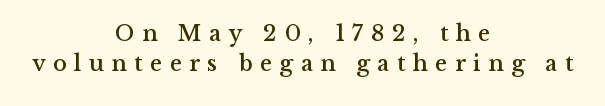
{"italic": "no", "underline": "no", "align": "center", "line_spacing": "normal", "line_spacing_ratio": 1.31, "letter_spacing": "wide", "letter_spacing_em": 0.33, "glyph_px": 23}
